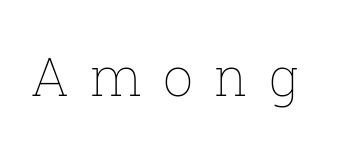
Q: Is the text bold? A: No.
Q: Is the text italic (slanted)? A: No, it is upright.
Q: Is the text underlined? A: No.
Q: Is the spacing between letters normal or unusually wide? A: Unusually wide.
Q: Width (condensed, normal, or wide)? A: Normal.
Q: Stroke contrast? A: Low.
Q: x-height? A: Medium.
Q: Monospaced? A: No.
